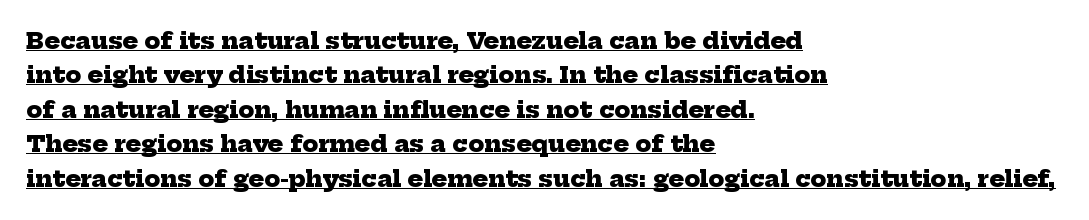
Q: Is the text bold? A: Yes.
Q: Is the text underlined? A: Yes.
Q: How is the paragraph aligned? A: Left-aligned.
Q: Is the spacing between letters normal or unusually wide? A: Normal.
Q: Is the spacing between lines tight, normal or loose? A: Normal.
